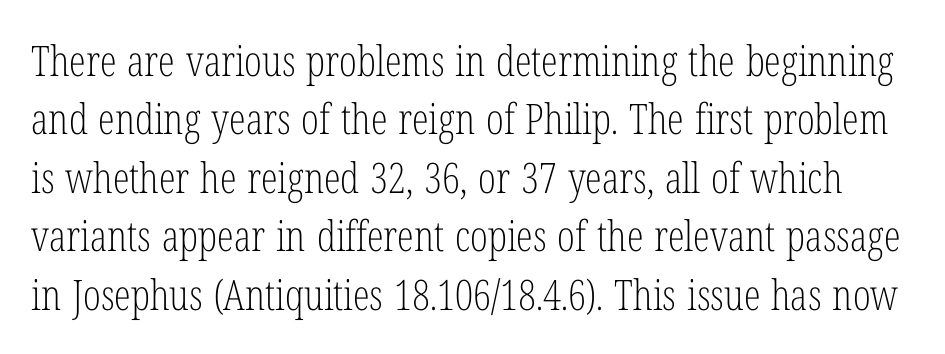
Each letter's strokes conclude with small projecting serifs. Glyph-to-glyph distance matches everyday printed text. Think of a printed novel: that variable character pitch is what you see here. A roman cut, with each character standing at attention. Glance below the letters and you will spot only blank space.
